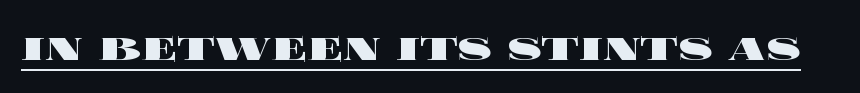
{"italic": "no", "bold": "yes", "weight": "heavy", "width": "wide", "x_height": "large", "monospaced": "no", "underline": "yes", "letter_spacing": "normal", "letter_spacing_em": 0.0, "glyph_px": 50}
